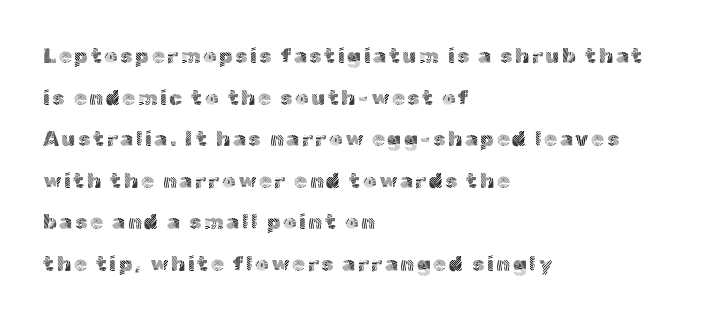
{"italic": "no", "bold": "no", "underline": "no", "align": "left", "line_spacing": "loose", "line_spacing_ratio": 1.98, "glyph_px": 21}
